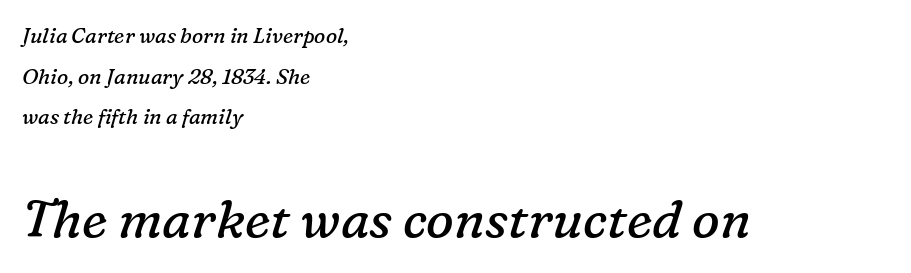
The image shows 52 px regular-weight serif type, italic (leaning right); set left-aligned, loose line spacing (1.94x), normal letter spacing, not underlined; the second (bottom) block is 2.48x larger; low stroke contrast and a medium x-height.
